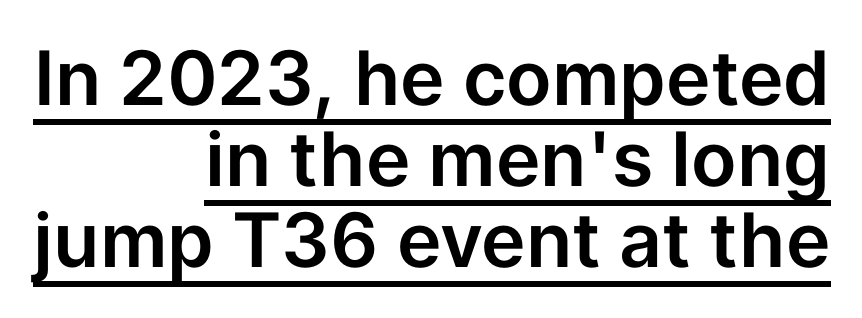
The image shows 75 px sans-serif type, upright; set right-aligned, tight line spacing (1.08x), normal letter spacing, underlined; low stroke contrast and a medium x-height.
